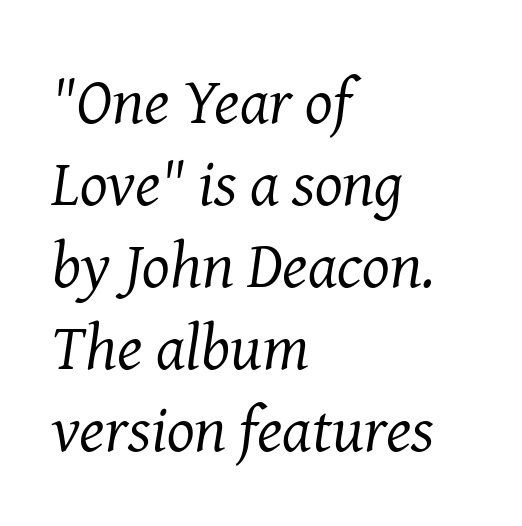
The image shows 65 px regular-weight serif type, italic (leaning right); set left-aligned, normal line spacing (1.26x), normal letter spacing, not underlined; medium stroke contrast and a medium x-height.
